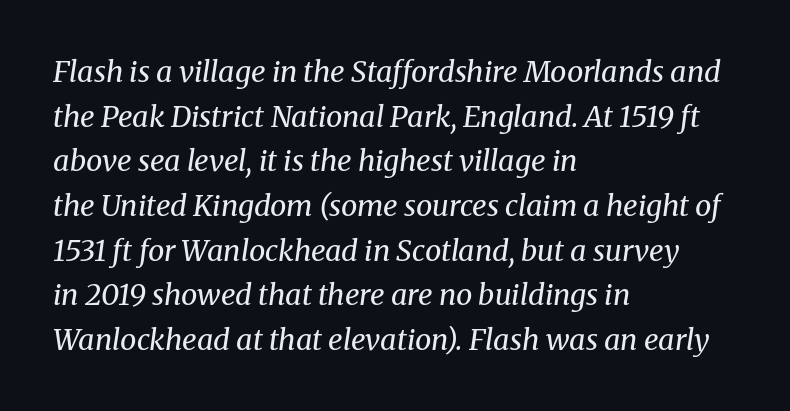
Q: Is the text bold? A: No.
Q: Is the text italic (slanted)? A: Yes, it leans right by about 8 degrees.
Q: Is the typeface a serif or a sans-serif typeface? A: Serif.
Q: Is the text underlined? A: No.
Q: How is the paragraph aligned? A: Left-aligned.
Q: Is the spacing between letters normal or unusually wide? A: Normal.
Q: Is the spacing between lines tight, normal or loose? A: Normal.
Q: Width (condensed, normal, or wide)? A: Normal.
Q: Stroke contrast? A: Medium.
Q: x-height? A: Medium.
Q: Monospaced? A: No.
